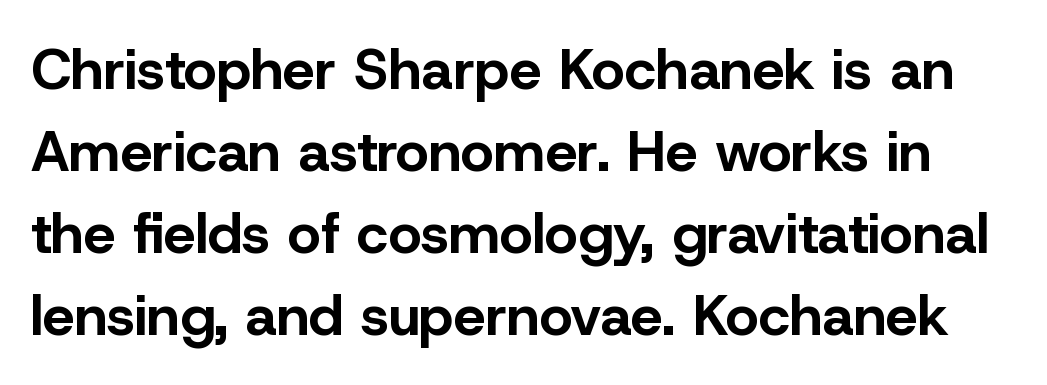
The designer left line spacing at the default. Spacing verdict: proportional, widths tailored to each character. Look at the stroke-to-counter ratio: heavy, a bold. The type family on display is of the sans-serif kind.
